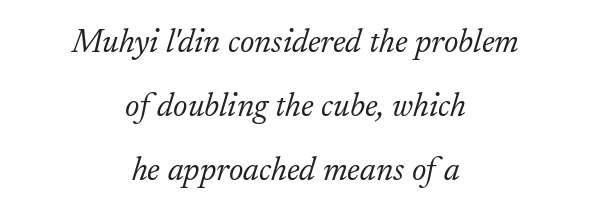
The image shows 33 px light serif type, italic (leaning right); set centered, loose line spacing (1.94x), normal letter spacing, not underlined; low stroke contrast and a small x-height.
